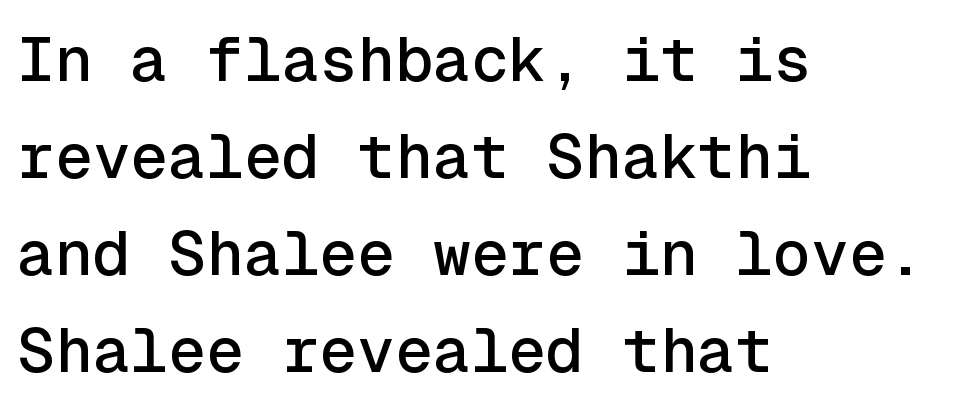
Q: Is the text italic (slanted)? A: No, it is upright.
Q: Is the typeface a serif or a sans-serif typeface? A: Sans-serif.
Q: Is the text underlined? A: No.
Q: How is the paragraph aligned? A: Left-aligned.
Q: Is the spacing between letters normal or unusually wide? A: Normal.
Q: Is the spacing between lines tight, normal or loose? A: Normal.
Q: Width (condensed, normal, or wide)? A: Normal.
Q: x-height? A: Medium.
Q: Monospaced? A: Yes.
